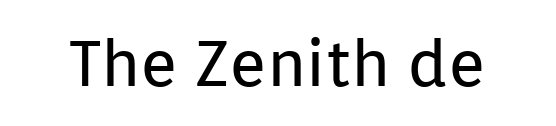
Standard letterfit; no display-style spreading of the glyphs. Nothing sits at the stroke ends, so this counts as sans-serif. Each row of text sits above clean, open space. Weight: not bold — regular or lighter.
